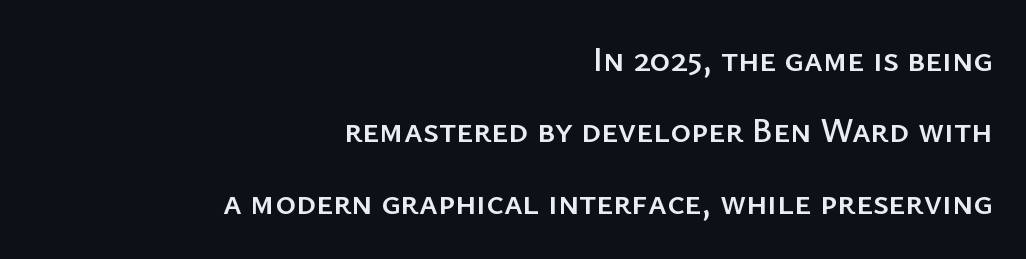
Varying glyph widths throughout — classic text-font behaviour. Is the block centered? No — it sits flush against the right margin. The string is rendered with underlining switched off. Observe the absence of serifs on each vertical stroke in this sample. A great deal of white space separates one row of letters from the next.
